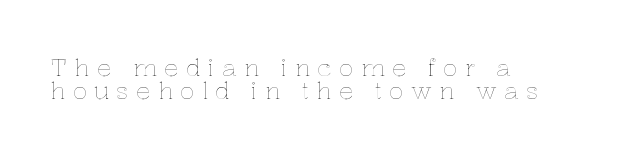
{"italic": "no", "underline": "no", "align": "left", "line_spacing": "tight", "line_spacing_ratio": 0.96, "letter_spacing": "wide", "letter_spacing_em": 0.3, "glyph_px": 24}
